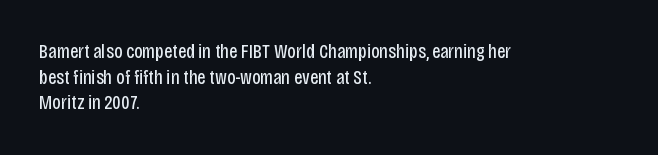
Q: Is the text bold? A: No.
Q: Is the text italic (slanted)? A: No, it is upright.
Q: Is the text underlined? A: No.
Q: How is the paragraph aligned? A: Left-aligned.
Q: Is the spacing between letters normal or unusually wide? A: Normal.
Q: Is the spacing between lines tight, normal or loose? A: Normal.
